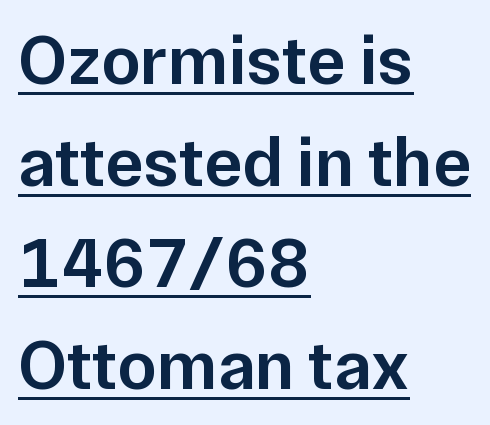
{"serif": "no", "italic": "no", "bold": "semi", "weight": "semibold", "width": "normal", "stroke_contrast": "low", "x_height": "medium", "monospaced": "no", "underline": "yes", "align": "left", "line_spacing": "normal", "line_spacing_ratio": 1.43, "letter_spacing": "normal", "letter_spacing_em": 0.0, "glyph_px": 71}
